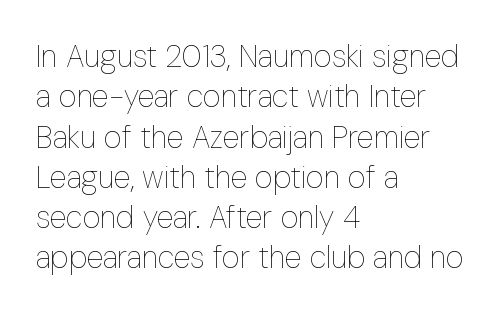
{"italic": "no", "bold": "no", "weight": "thin", "width": "condensed", "stroke_contrast": "low", "x_height": "medium", "monospaced": "no", "underline": "no", "align": "left", "line_spacing": "normal", "line_spacing_ratio": 1.3, "letter_spacing": "normal", "letter_spacing_em": 0.0, "glyph_px": 31}
